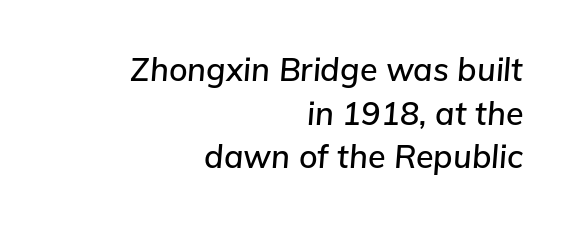
Q: Is the text italic (slanted)? A: Yes, it leans right by about 5 degrees.
Q: Is the text underlined? A: No.
Q: How is the paragraph aligned? A: Right-aligned.
Q: Is the spacing between letters normal or unusually wide? A: Normal.
Q: Is the spacing between lines tight, normal or loose? A: Normal.
Q: Width (condensed, normal, or wide)? A: Normal.
Q: Stroke contrast? A: Low.
Q: x-height? A: Medium.
Q: Monospaced? A: No.
